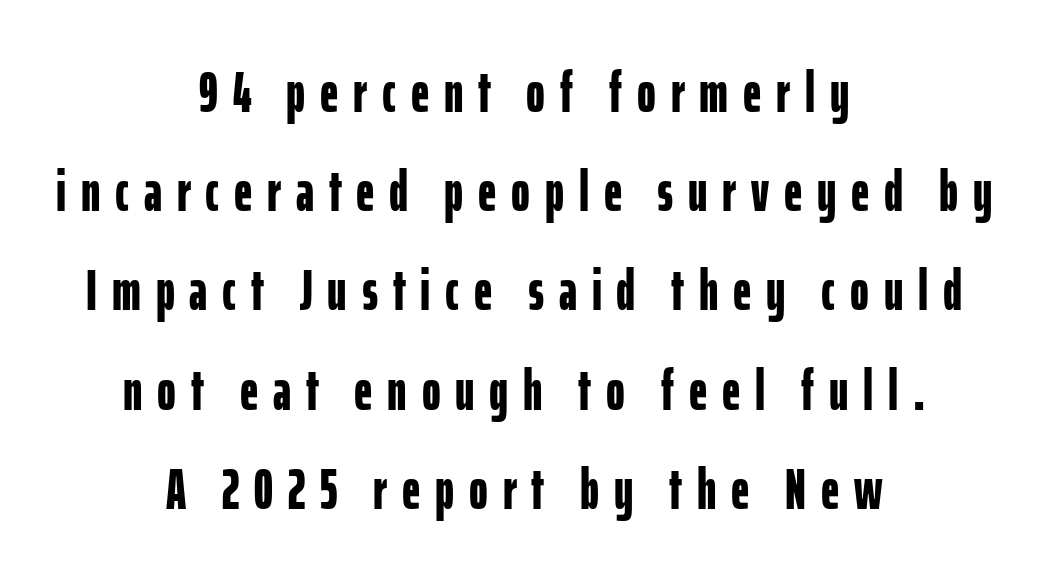
{"serif": "no", "italic": "no", "bold": "yes", "weight": "bold", "width": "condensed", "stroke_contrast": "low", "x_height": "medium", "monospaced": "no", "underline": "no", "align": "center", "line_spacing_ratio": 1.74, "letter_spacing": "wide", "letter_spacing_em": 0.26, "glyph_px": 57}
